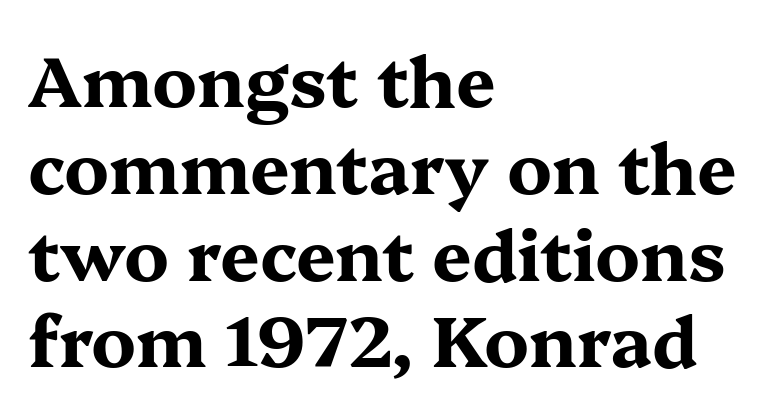
{"serif": "yes", "italic": "no", "bold": "yes", "weight": "bold", "width": "wide", "stroke_contrast": "medium", "x_height": "medium", "monospaced": "no", "underline": "no", "align": "left", "line_spacing_ratio": 1.24, "letter_spacing": "normal", "letter_spacing_em": 0.0, "glyph_px": 70}
